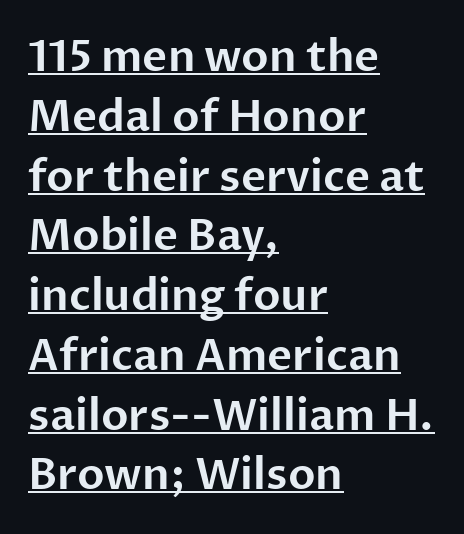
{"serif": "no", "italic": "no", "width": "normal", "stroke_contrast": "low", "x_height": "medium", "monospaced": "no", "underline": "yes", "align": "left", "line_spacing": "normal", "line_spacing_ratio": 1.39, "letter_spacing": "normal", "letter_spacing_em": 0.0, "glyph_px": 43}
